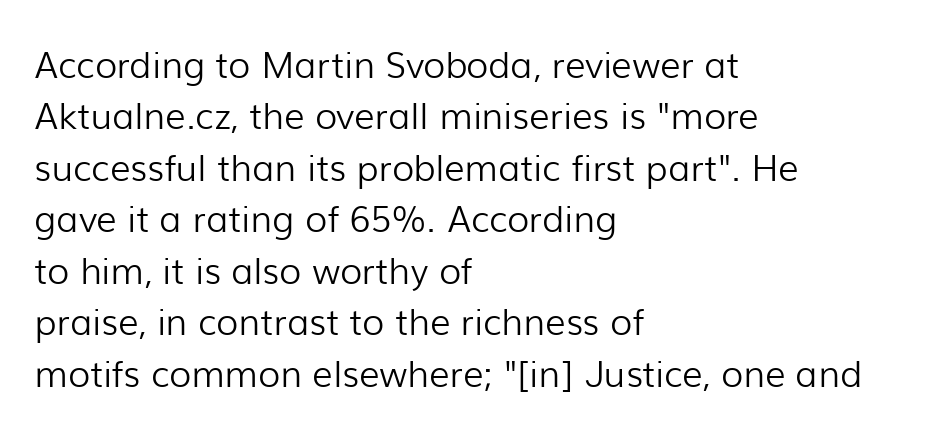
The image shows 36 px light sans-serif type, upright; set left-aligned, normal line spacing (1.43x), normal letter spacing, not underlined; low stroke contrast and a medium x-height.
